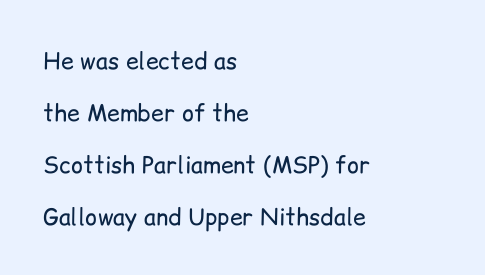
{"italic": "no", "bold": "no", "underline": "no", "align": "left", "line_spacing": "loose", "line_spacing_ratio": 2.26, "letter_spacing": "normal", "letter_spacing_em": 0.0, "glyph_px": 23}
